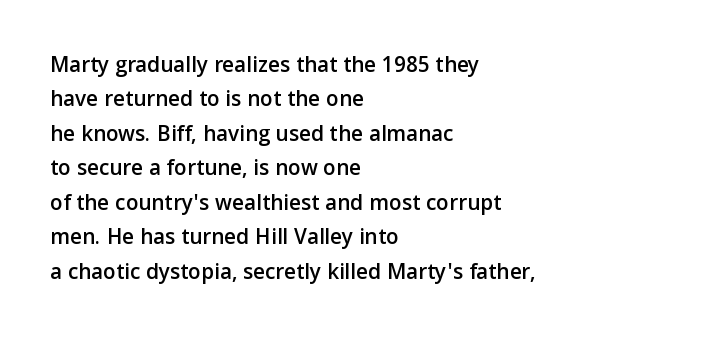
The image shows 23 px text type, upright; set left-aligned, normal line spacing (1.5x), normal letter spacing, not underlined.
